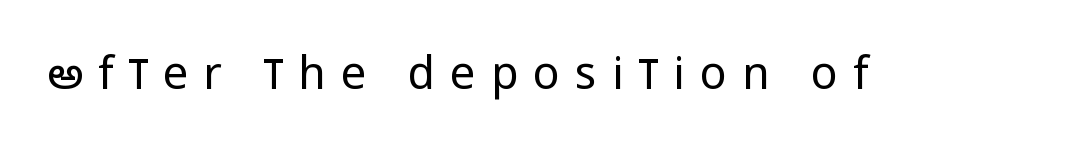
Q: Is the text bold? A: No.
Q: Is the text italic (slanted)? A: No, it is upright.
Q: Is the typeface a serif or a sans-serif typeface? A: Sans-serif.
Q: Is the text underlined? A: No.
Q: Is the spacing between letters normal or unusually wide? A: Unusually wide.
Q: Width (condensed, normal, or wide)? A: Condensed.
Q: Stroke contrast? A: Low.
Q: x-height? A: Large.
Q: Monospaced? A: No.
